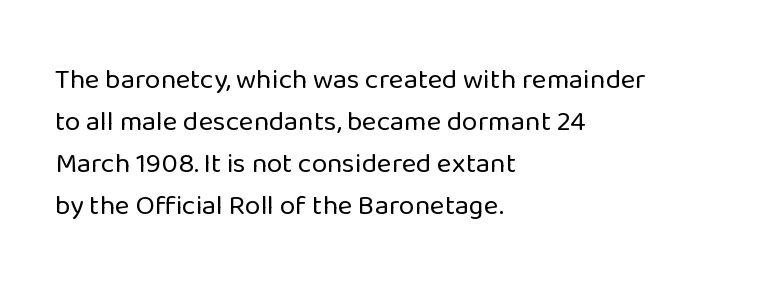
Q: Is the text bold? A: No.
Q: Is the text italic (slanted)? A: No, it is upright.
Q: Is the typeface a serif or a sans-serif typeface? A: Sans-serif.
Q: Is the text underlined? A: No.
Q: How is the paragraph aligned? A: Left-aligned.
Q: Is the spacing between letters normal or unusually wide? A: Normal.
Q: Is the spacing between lines tight, normal or loose? A: Normal.
Q: Width (condensed, normal, or wide)? A: Normal.
Q: Stroke contrast? A: Low.
Q: x-height? A: Medium.
Q: Monospaced? A: No.
